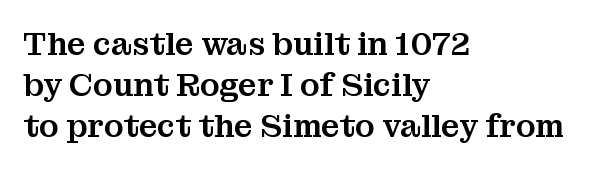
The image shows 32 px serif type, upright; set left-aligned, normal line spacing (1.28x), normal letter spacing, not underlined; medium stroke contrast and a medium x-height.
